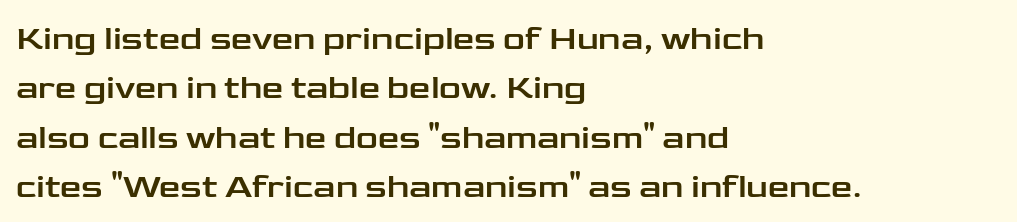
Q: Is the text italic (slanted)? A: No, it is upright.
Q: Is the typeface a serif or a sans-serif typeface? A: Sans-serif.
Q: Is the text underlined? A: No.
Q: How is the paragraph aligned? A: Left-aligned.
Q: Is the spacing between letters normal or unusually wide? A: Normal.
Q: Is the spacing between lines tight, normal or loose? A: Normal.
Q: Width (condensed, normal, or wide)? A: Wide.
Q: Stroke contrast? A: Low.
Q: x-height? A: Medium.
Q: Monospaced? A: No.
